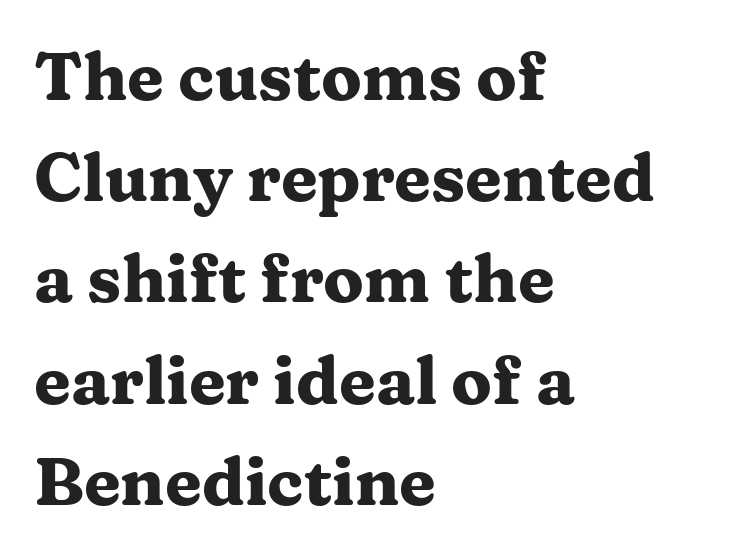
Lines of text with bare space underneath. A classic flush-left, rag-right setting is used for this passage. This rendering employs a face with finishing strokes, i.e., a serif. The space between consecutive lines is moderate. Pretty heavy lettering here — definitely bold. A typesetter would call this zero additional tracking.
